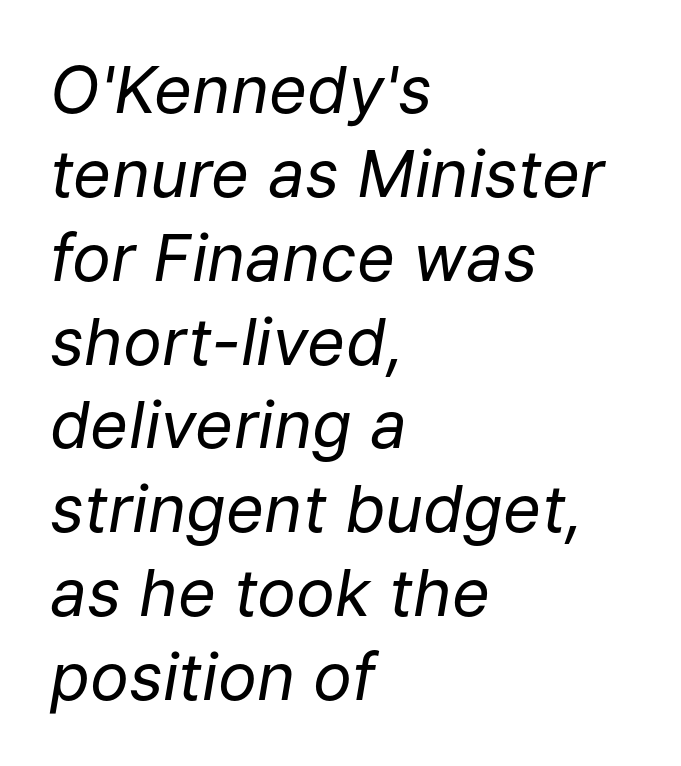
{"italic": "yes", "lean": "right", "slant_degrees": 9, "bold": "no", "weight": "regular", "width": "normal", "stroke_contrast": "low", "x_height": "medium", "monospaced": "no", "underline": "no", "align": "left", "line_spacing": "normal", "line_spacing_ratio": 1.29, "letter_spacing": "normal", "letter_spacing_em": 0.0, "glyph_px": 65}
